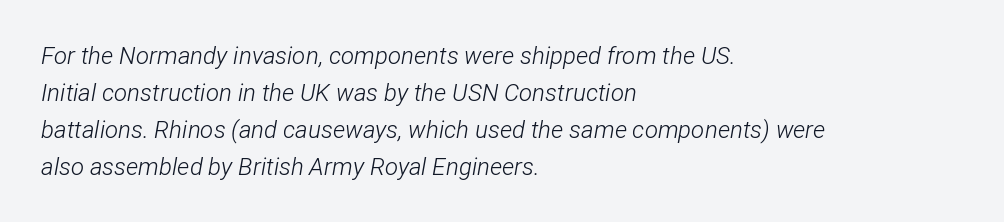
Q: Is the text bold? A: No.
Q: Is the text italic (slanted)? A: Yes, it leans right by about 12 degrees.
Q: Is the text underlined? A: No.
Q: How is the paragraph aligned? A: Left-aligned.
Q: Is the spacing between letters normal or unusually wide? A: Normal.
Q: Is the spacing between lines tight, normal or loose? A: Normal.
